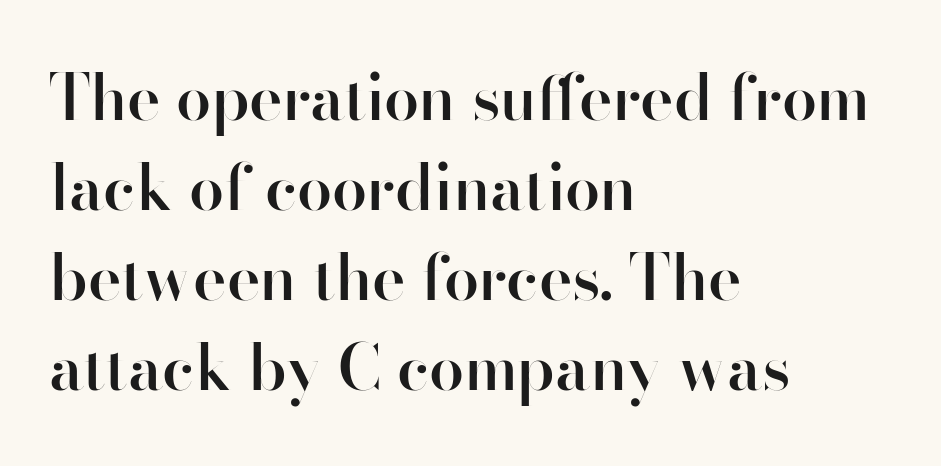
Q: Is the text bold? A: Semi-bold.
Q: Is the text italic (slanted)? A: No, it is upright.
Q: Is the typeface a serif or a sans-serif typeface? A: Sans-serif.
Q: Is the text underlined? A: No.
Q: How is the paragraph aligned? A: Left-aligned.
Q: Is the spacing between letters normal or unusually wide? A: Normal.
Q: Is the spacing between lines tight, normal or loose? A: Normal.
Q: Width (condensed, normal, or wide)? A: Normal.
Q: Stroke contrast? A: High.
Q: x-height? A: Small.
Q: Monospaced? A: No.
